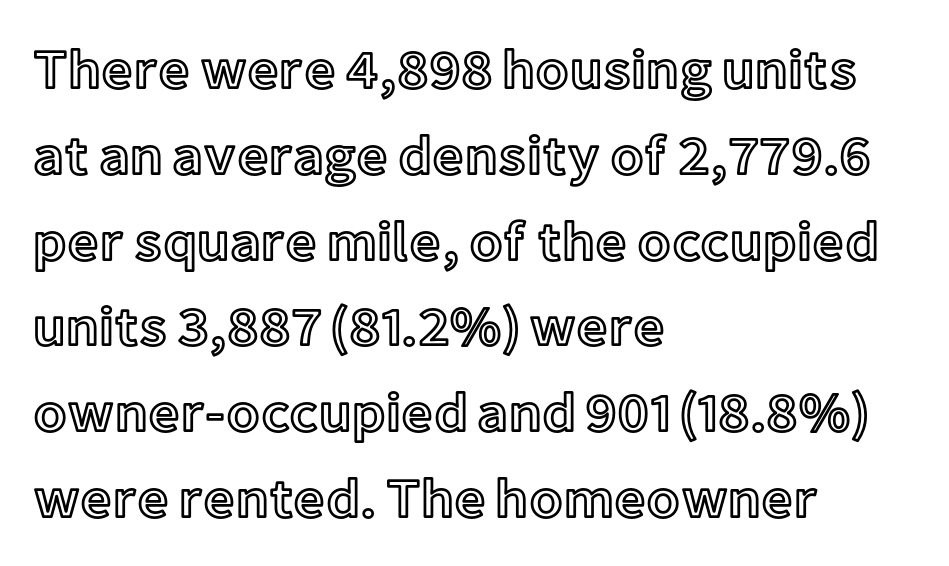
Q: Is the text italic (slanted)? A: No, it is upright.
Q: Is the text underlined? A: No.
Q: How is the paragraph aligned? A: Left-aligned.
Q: Is the spacing between letters normal or unusually wide? A: Normal.
Q: Is the spacing between lines tight, normal or loose? A: Normal.
Q: Width (condensed, normal, or wide)? A: Normal.
Q: x-height? A: Medium.
Q: Monospaced? A: No.
